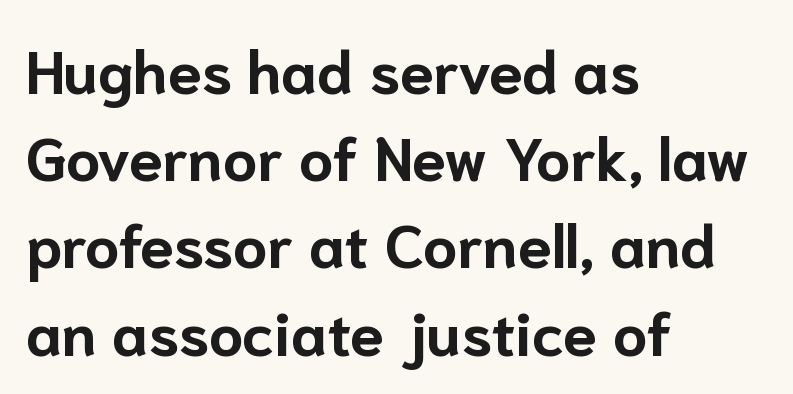
{"serif": "no", "italic": "no", "bold": "yes", "weight": "bold", "width": "normal", "stroke_contrast": "low", "x_height": "medium", "monospaced": "no", "underline": "no", "align": "left", "line_spacing": "normal", "line_spacing_ratio": 1.43, "letter_spacing": "normal", "letter_spacing_em": 0.0, "glyph_px": 61}
